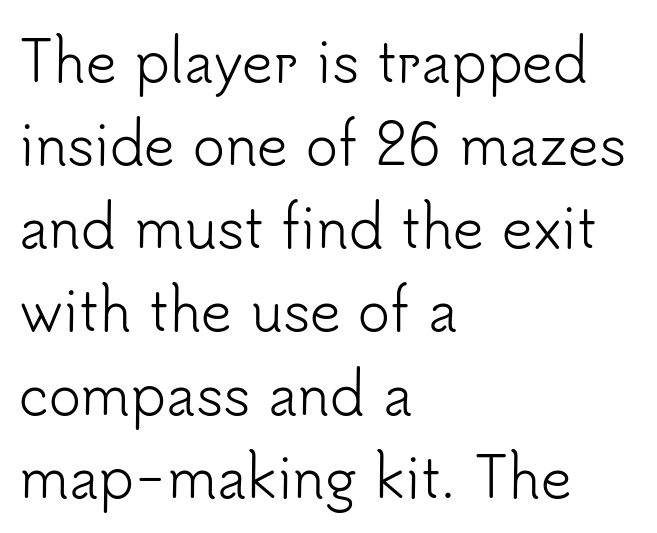
Q: Is the text bold? A: No.
Q: Is the text italic (slanted)? A: No, it is upright.
Q: Is the typeface a serif or a sans-serif typeface? A: Sans-serif.
Q: Is the text underlined? A: No.
Q: How is the paragraph aligned? A: Left-aligned.
Q: Is the spacing between letters normal or unusually wide? A: Normal.
Q: Is the spacing between lines tight, normal or loose? A: Normal.
Q: Width (condensed, normal, or wide)? A: Normal.
Q: Stroke contrast? A: Low.
Q: x-height? A: Small.
Q: Monospaced? A: No.
